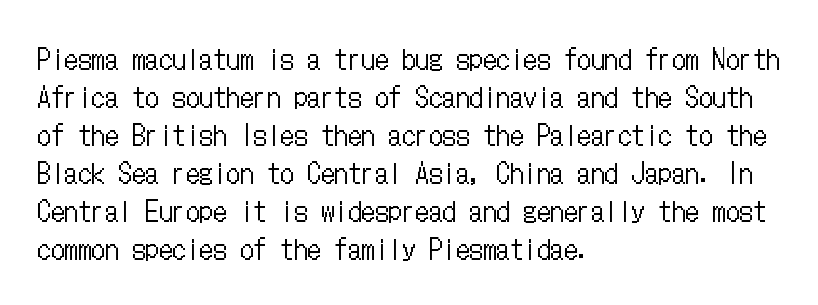
{"italic": "no", "bold": "no", "underline": "no", "align": "left", "line_spacing": "normal", "line_spacing_ratio": 1.41, "letter_spacing": "normal", "letter_spacing_em": 0.0, "glyph_px": 27}
